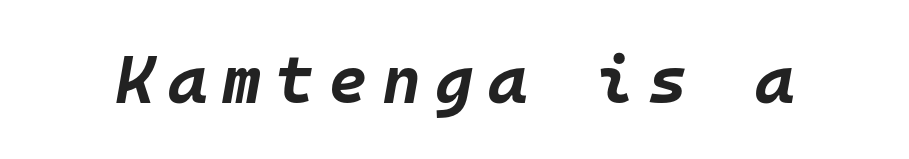
The image shows 67 px bold type, italic (leaning right), monospaced; set unusually wide letter spacing (+0.21 em), not underlined; low stroke contrast and a large x-height.
